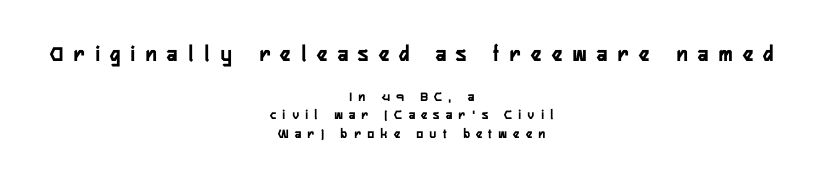
Q: Is the text bold? A: Yes.
Q: Is the text italic (slanted)? A: No, it is upright.
Q: Is the text underlined? A: No.
Q: How is the paragraph aligned? A: Centered.
Q: Is the spacing between letters normal or unusually wide? A: Unusually wide.
Q: Is the spacing between lines tight, normal or loose? A: Normal.
Q: Which block of text is set in a larger size, the first (top) or the second (bottom)? A: The first (top) one.
